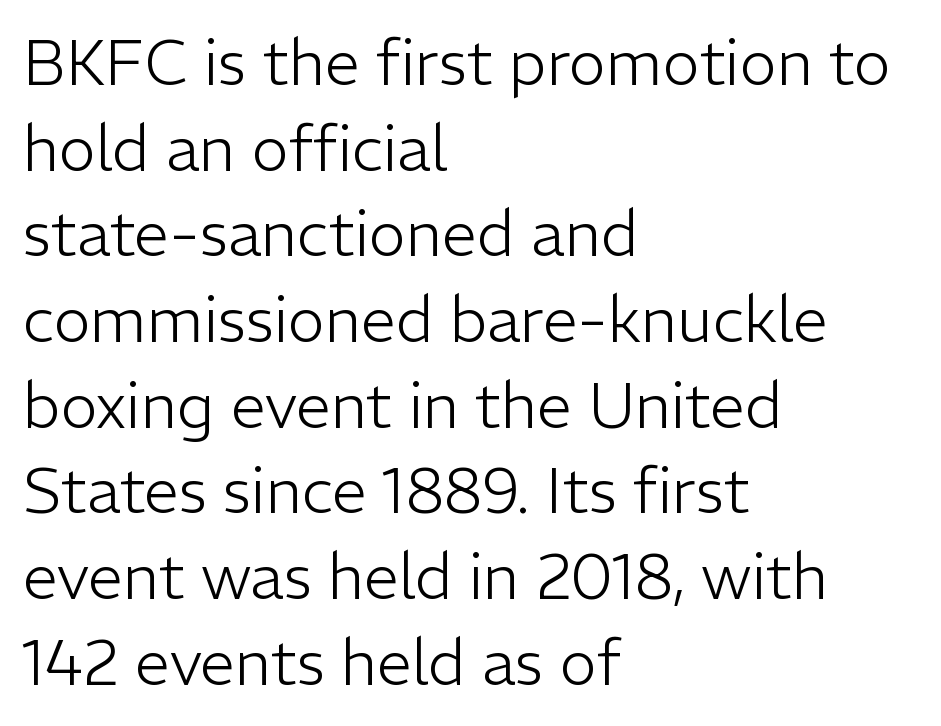
The image shows 63 px light sans-serif type, upright; set left-aligned, normal line spacing (1.36x), normal letter spacing, not underlined; low stroke contrast and a medium x-height.
